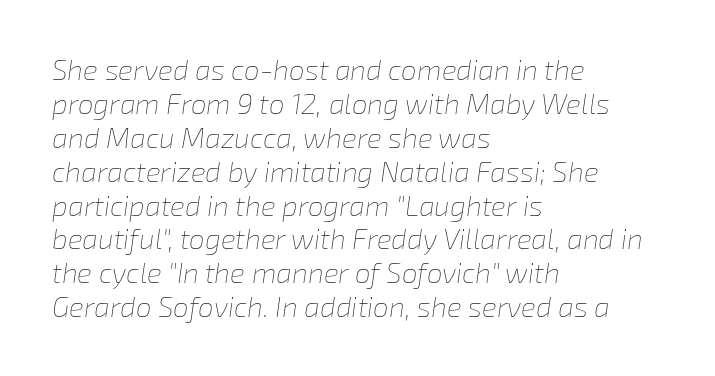
Q: Is the text bold? A: No.
Q: Is the text italic (slanted)? A: Yes, it leans right by about 8 degrees.
Q: Is the text underlined? A: No.
Q: How is the paragraph aligned? A: Left-aligned.
Q: Is the spacing between letters normal or unusually wide? A: Normal.
Q: Width (condensed, normal, or wide)? A: Normal.
Q: Stroke contrast? A: Low.
Q: x-height? A: Medium.
Q: Monospaced? A: No.
